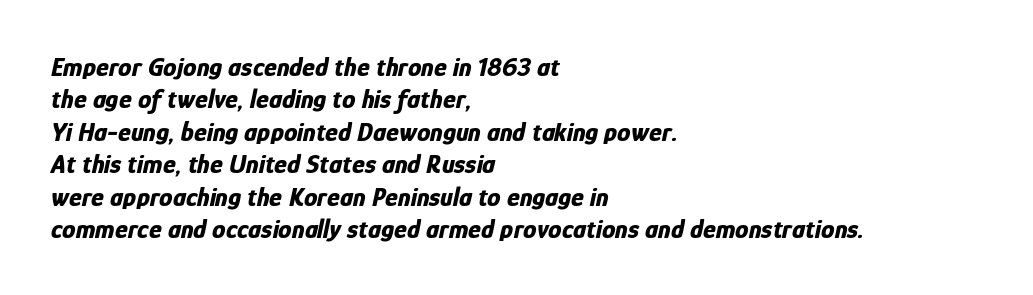
{"italic": "yes", "lean": "right", "slant_degrees": 12, "bold": "yes", "underline": "no", "align": "left", "line_spacing_ratio": 1.2, "letter_spacing": "normal", "letter_spacing_em": 0.0, "glyph_px": 27}
